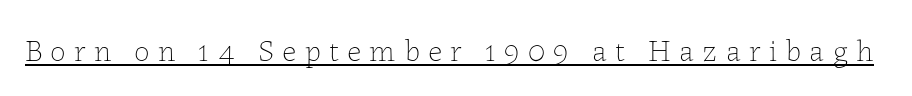
The image shows 31 px thin type, upright; set unusually wide letter spacing (+0.27 em), underlined; low stroke contrast and a medium x-height.
